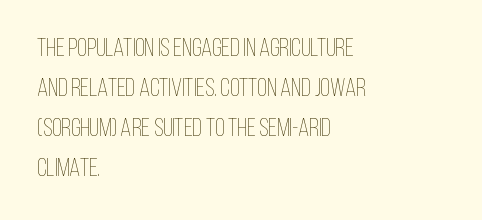
The image shows 25 px text type, upright; set left-aligned, normal line spacing (1.6x), normal letter spacing, not underlined.
